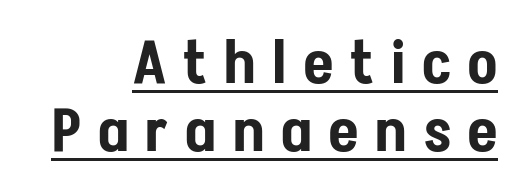
Is there any slant? The stems are plumb. The face used here is rendered with a markedly widened letterfit. The passage shown is typeset with a sans-serif family. The face used here appears with an underline applied.
